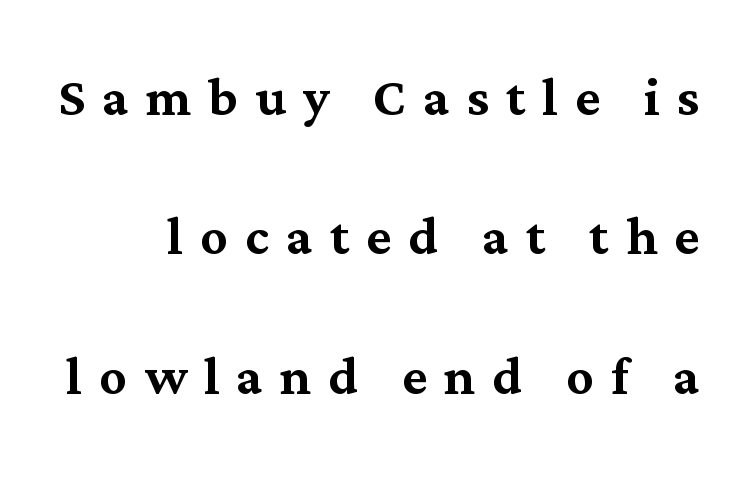
The image shows 68 px serif type, upright; set loose line spacing (2.05x), unusually wide letter spacing (+0.25 em), not underlined; medium stroke contrast and a medium x-height.
